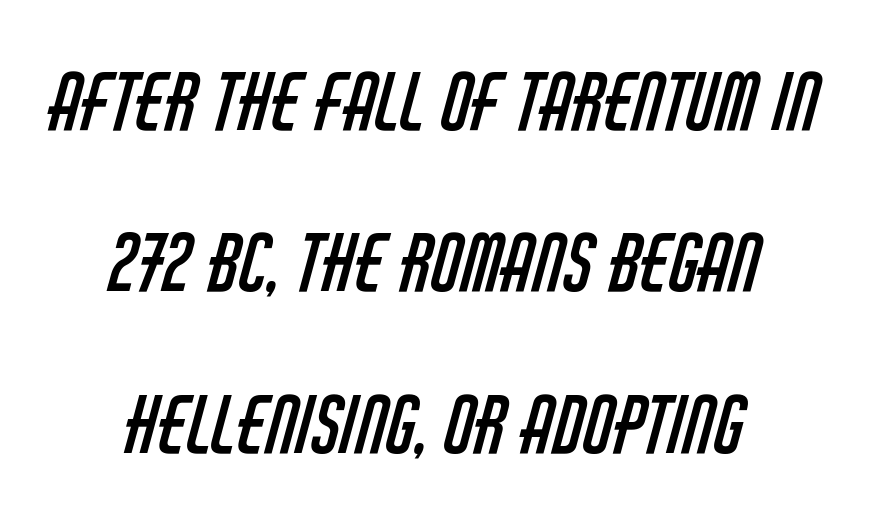
Q: Is the text bold? A: No.
Q: Is the typeface a serif or a sans-serif typeface? A: Sans-serif.
Q: Is the text underlined? A: No.
Q: How is the paragraph aligned? A: Centered.
Q: Is the spacing between letters normal or unusually wide? A: Normal.
Q: Is the spacing between lines tight, normal or loose? A: Loose.
Q: Width (condensed, normal, or wide)? A: Condensed.
Q: Stroke contrast? A: Low.
Q: x-height? A: Large.
Q: Monospaced? A: No.
